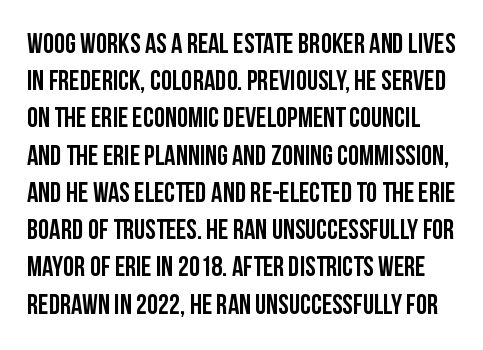
{"serif": "no", "italic": "no", "width": "condensed", "stroke_contrast": "low", "x_height": "large", "monospaced": "no", "underline": "no", "line_spacing": "normal", "line_spacing_ratio": 1.33, "letter_spacing": "normal", "letter_spacing_em": 0.0, "glyph_px": 28}
